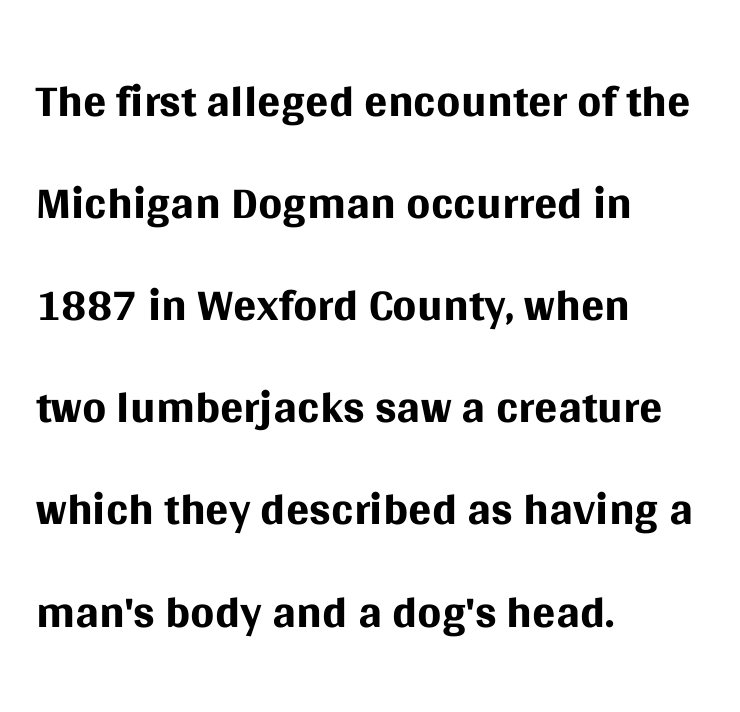
{"serif": "no", "italic": "no", "bold": "no", "weight": "regular", "width": "normal", "stroke_contrast": "medium", "x_height": "large", "monospaced": "no", "underline": "no", "align": "left", "line_spacing": "normal", "line_spacing_ratio": 1.48, "letter_spacing": "normal", "letter_spacing_em": 0.0, "glyph_px": 69}
